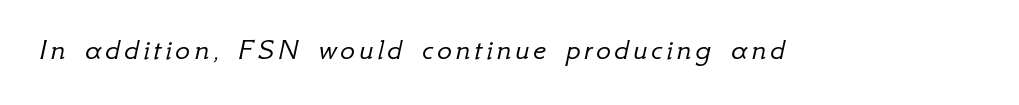
{"italic": "yes", "lean": "right", "slant_degrees": 12, "bold": "no", "weight": "light", "width": "normal", "stroke_contrast": "low", "x_height": "small", "monospaced": "no", "underline": "no", "glyph_px": 31}
